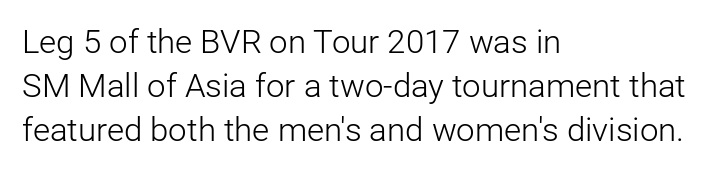
Notice how the passage keeps a crisp vertical edge on the left only. Think of a printed novel: that variable character pitch is what you see here. The designer left line spacing at the default. Students, note that the glyphs here touch the page at normal intervals. Nope, no serifs anywhere on these letters. The weight tops out at a normal text grade.
